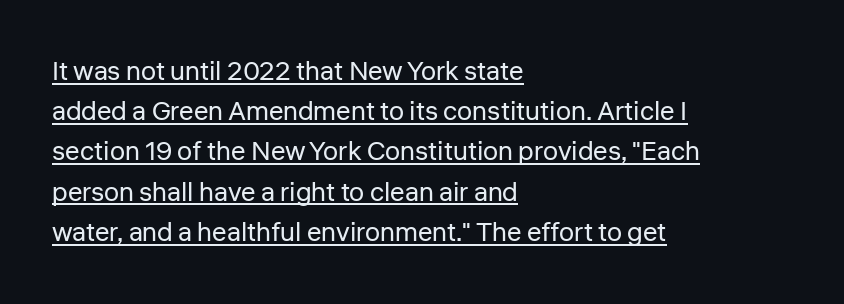
{"italic": "no", "bold": "no", "underline": "yes", "align": "left", "line_spacing": "normal", "line_spacing_ratio": 1.49, "letter_spacing": "normal", "letter_spacing_em": 0.0, "glyph_px": 27}
